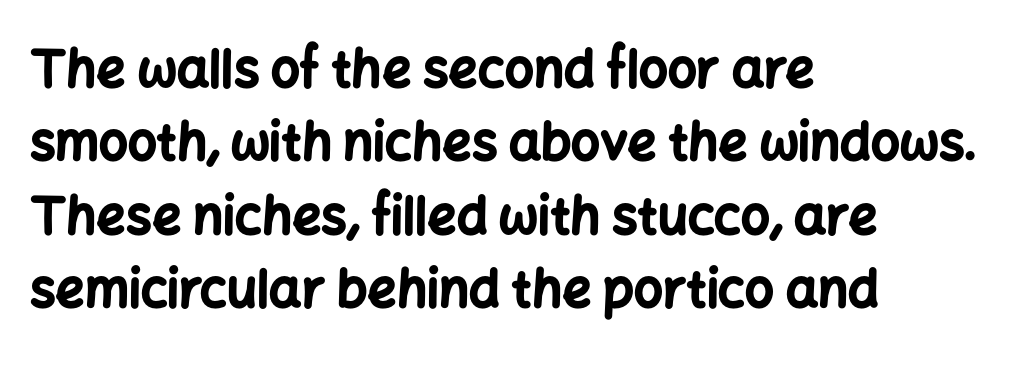
The image shows 51 px bold sans-serif type, upright; set left-aligned, normal line spacing (1.44x), normal letter spacing, not underlined; low stroke contrast and a medium x-height.
